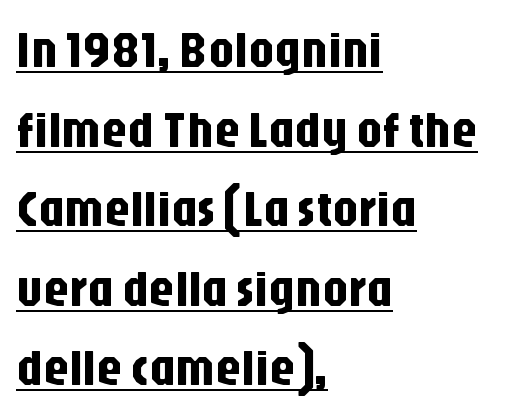
{"serif": "no", "italic": "no", "width": "condensed", "stroke_contrast": "low", "x_height": "large", "monospaced": "no", "underline": "yes", "align": "left", "line_spacing": "normal", "line_spacing_ratio": 1.56, "letter_spacing": "normal", "letter_spacing_em": 0.0, "glyph_px": 51}
